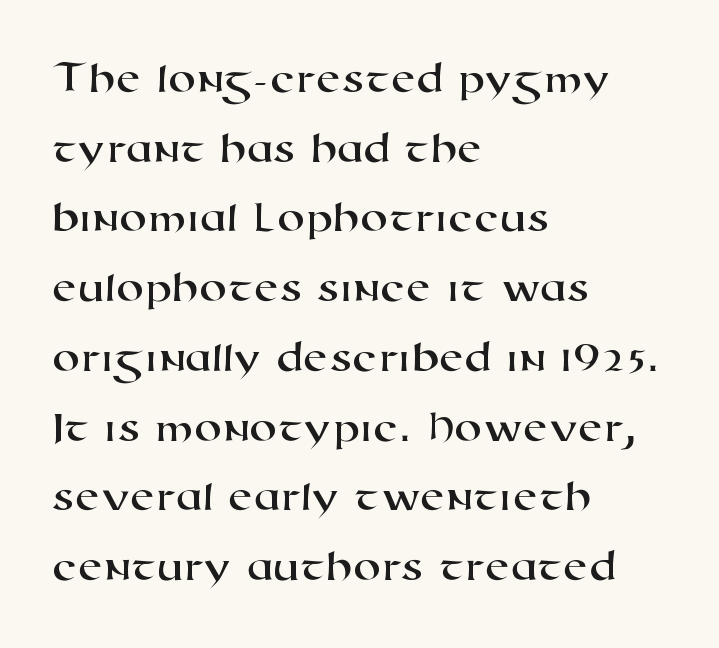
{"serif": "no", "width": "wide", "stroke_contrast": "high", "x_height": "medium", "monospaced": "no", "underline": "no", "align": "left", "line_spacing": "normal", "line_spacing_ratio": 1.55, "letter_spacing": "normal", "letter_spacing_em": 0.0, "glyph_px": 45}
